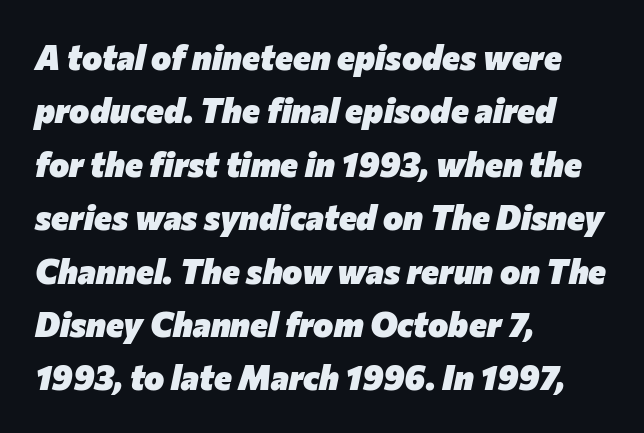
Q: Is the text bold? A: Yes.
Q: Is the text italic (slanted)? A: Yes, it leans right by about 12 degrees.
Q: Is the text underlined? A: No.
Q: How is the paragraph aligned? A: Left-aligned.
Q: Is the spacing between letters normal or unusually wide? A: Normal.
Q: Is the spacing between lines tight, normal or loose? A: Normal.
Q: Width (condensed, normal, or wide)? A: Normal.
Q: Stroke contrast? A: Low.
Q: x-height? A: Medium.
Q: Monospaced? A: No.
